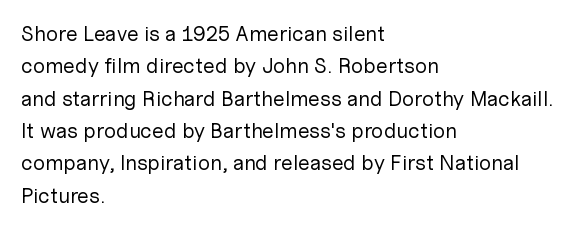
Q: Is the text bold? A: No.
Q: Is the text italic (slanted)? A: No, it is upright.
Q: Is the text underlined? A: No.
Q: How is the paragraph aligned? A: Left-aligned.
Q: Is the spacing between letters normal or unusually wide? A: Normal.
Q: Is the spacing between lines tight, normal or loose? A: Normal.
